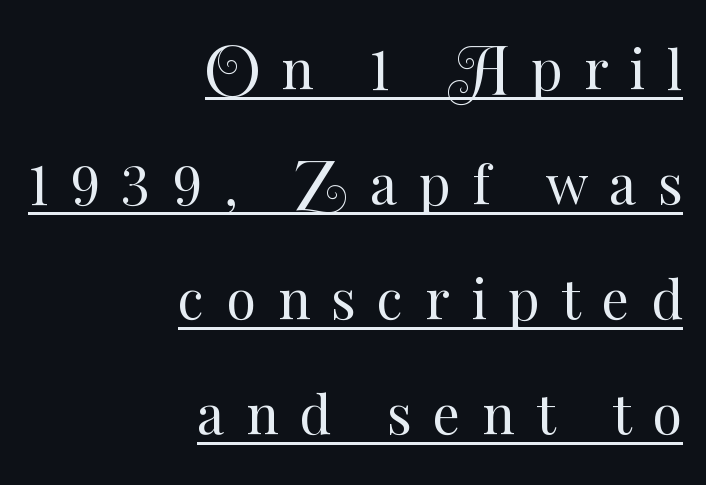
A typographer would call this underscored text. Observe the wide spacing: letters keep a clear distance from each other. The letters stand straight up with perfectly vertical stems. Short and long lines alike share a common ending point at right. Successive baselines arrive slowly, with a big drop between each. Do the characters align in a grid? No, the font is proportional.
